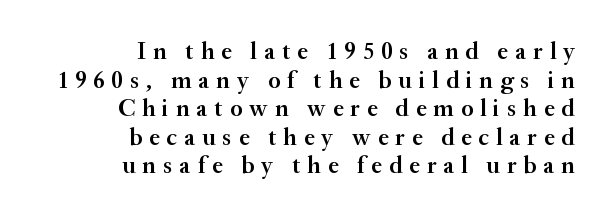
Q: Is the text bold? A: Semi-bold.
Q: Is the text italic (slanted)? A: No, it is upright.
Q: Is the text underlined? A: No.
Q: How is the paragraph aligned? A: Right-aligned.
Q: Is the spacing between letters normal or unusually wide? A: Unusually wide.
